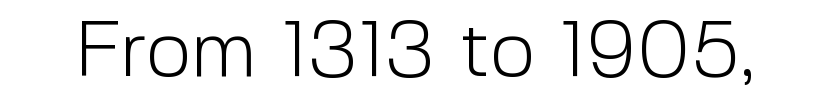
The image shows 79 px light sans-serif type, upright; set normal letter spacing, not underlined; a medium x-height.
